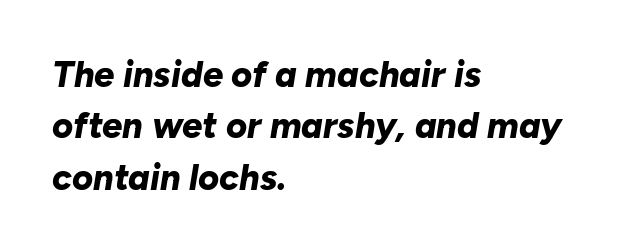
Spacing verdict: proportional, widths tailored to each character. All the whitespace from short lines collects on the right. Just letters on the line, the space beneath them empty. Caption: standard tracking, unaltered. Regular leading. Tall strokes in this sample are angled rather than plumb.
